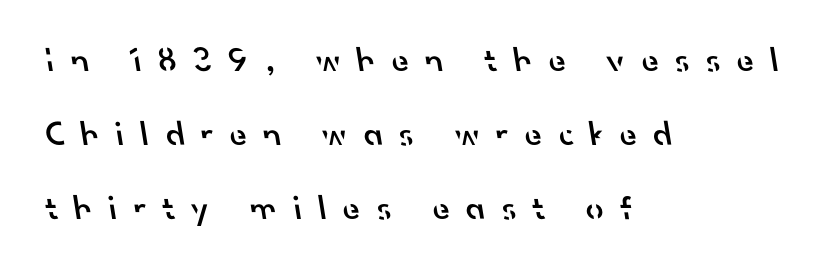
The image shows 35 px semibold sans-serif type; set left-aligned, loose line spacing (2.12x), unusually wide letter spacing (+0.47 em), not underlined; low stroke contrast and a small x-height.
